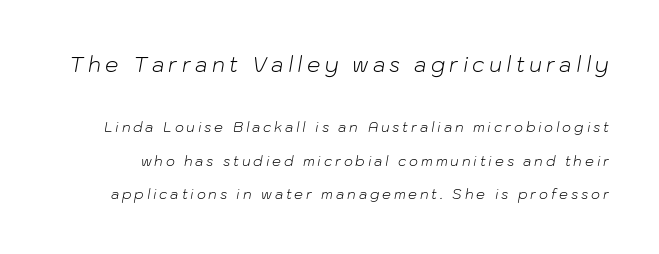
The image shows 21 px text type, italic (leaning right); set loose line spacing (2.4x), unusually wide letter spacing (+0.2 em), not underlined; the first (top) block is 1.5x larger.
